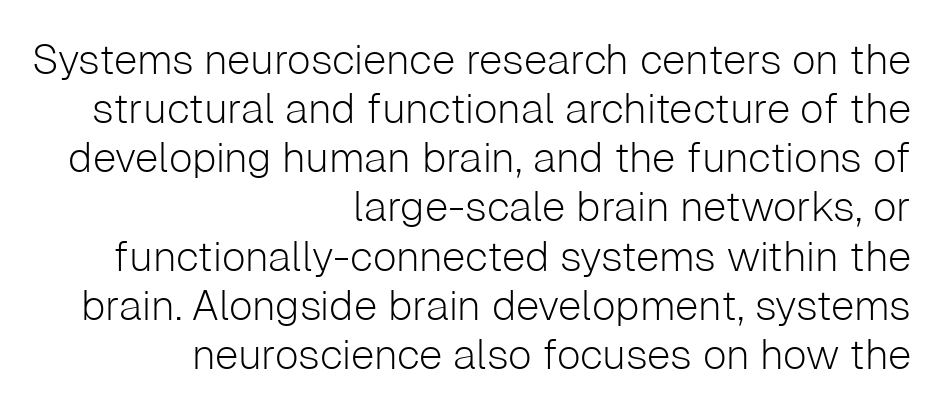
Q: Is the text bold? A: No.
Q: Is the text italic (slanted)? A: No, it is upright.
Q: Is the typeface a serif or a sans-serif typeface? A: Sans-serif.
Q: Is the text underlined? A: No.
Q: How is the paragraph aligned? A: Right-aligned.
Q: Is the spacing between letters normal or unusually wide? A: Normal.
Q: Width (condensed, normal, or wide)? A: Normal.
Q: Stroke contrast? A: Low.
Q: x-height? A: Medium.
Q: Monospaced? A: No.
